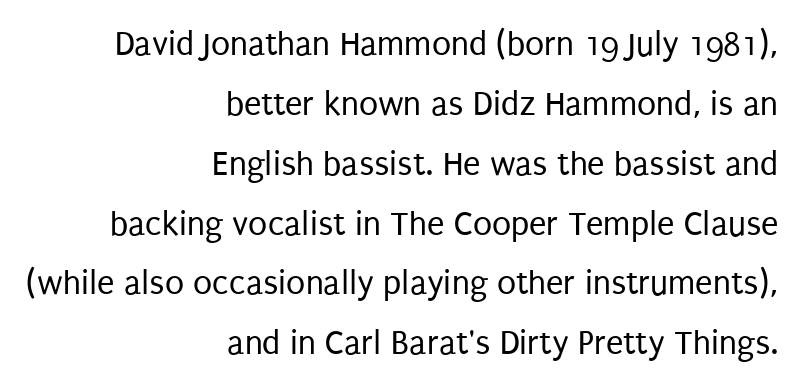
{"serif": "no", "italic": "no", "bold": "no", "weight": "regular", "width": "condensed", "stroke_contrast": "low", "x_height": "large", "monospaced": "no", "underline": "no", "align": "right", "line_spacing_ratio": 1.71, "letter_spacing": "normal", "letter_spacing_em": 0.0, "glyph_px": 35}
